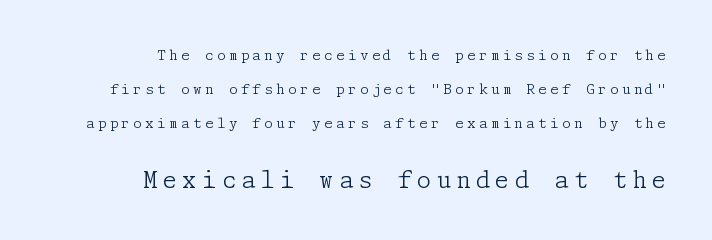
{"italic": "no", "bold": "no", "underline": "no", "align": "right", "line_spacing": "loose", "line_spacing_ratio": 2.42, "letter_spacing": "wide", "letter_spacing_em": 0.23, "larger_block": "second", "size_ratio": 1.64, "glyph_px": 23}
